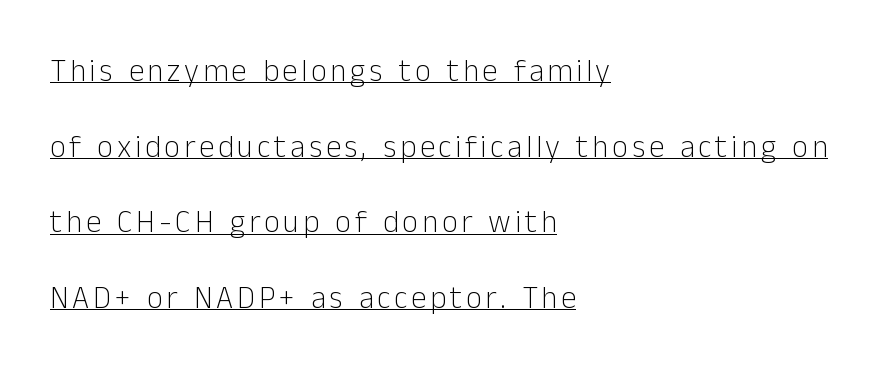
Q: Is the text bold? A: No.
Q: Is the text italic (slanted)? A: No, it is upright.
Q: Is the typeface a serif or a sans-serif typeface? A: Sans-serif.
Q: Is the text underlined? A: Yes.
Q: How is the paragraph aligned? A: Left-aligned.
Q: Is the spacing between lines tight, normal or loose? A: Loose.
Q: Width (condensed, normal, or wide)? A: Normal.
Q: Stroke contrast? A: Low.
Q: x-height? A: Medium.
Q: Monospaced? A: No.
